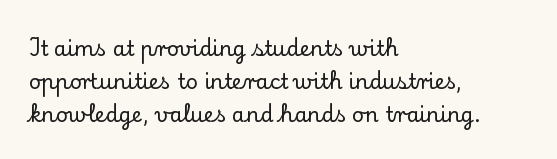
{"italic": "no", "underline": "no", "align": "left", "line_spacing": "normal", "line_spacing_ratio": 1.56, "letter_spacing": "normal", "letter_spacing_em": 0.0, "glyph_px": 21}
